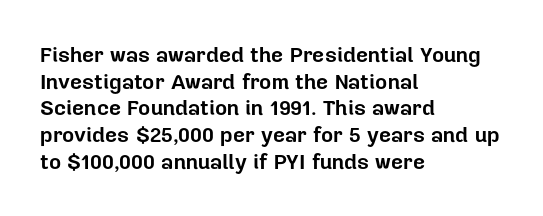
Q: Is the text bold? A: Yes.
Q: Is the text italic (slanted)? A: No, it is upright.
Q: Is the text underlined? A: No.
Q: How is the paragraph aligned? A: Left-aligned.
Q: Is the spacing between letters normal or unusually wide? A: Normal.
Q: Is the spacing between lines tight, normal or loose? A: Normal.
